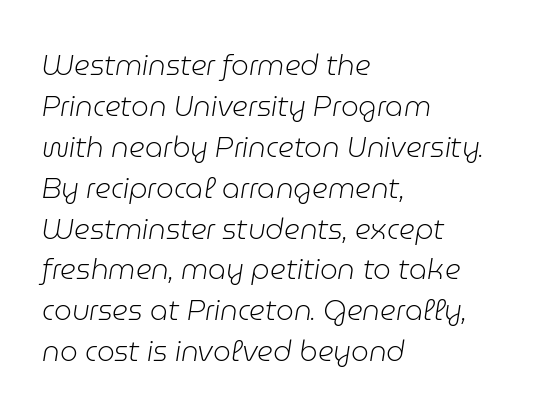
Q: Is the text bold? A: No.
Q: Is the text italic (slanted)? A: Yes, it leans right by about 9 degrees.
Q: Is the text underlined? A: No.
Q: How is the paragraph aligned? A: Left-aligned.
Q: Is the spacing between letters normal or unusually wide? A: Normal.
Q: Is the spacing between lines tight, normal or loose? A: Normal.
Q: Width (condensed, normal, or wide)? A: Normal.
Q: Stroke contrast? A: Low.
Q: x-height? A: Medium.
Q: Monospaced? A: No.
